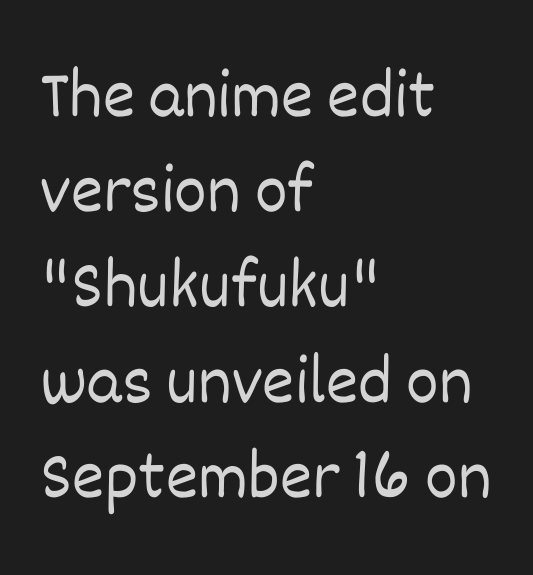
The image shows 69 px light type, upright; set left-aligned, normal line spacing (1.38x), normal letter spacing, not underlined; low stroke contrast and a large x-height.
